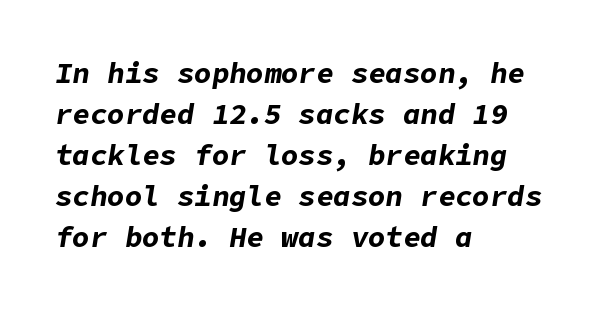
The image shows 29 px bold type, italic (leaning right); set left-aligned, normal line spacing (1.41x), normal letter spacing, not underlined; low stroke contrast and a medium x-height.
